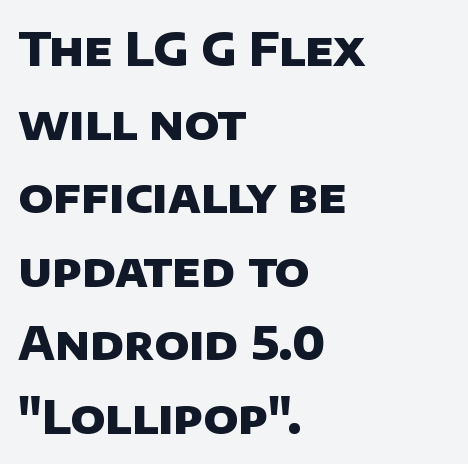
The horizontal fit of the characters is conventional and even. You can tell from the bare stems that sans-serif type was used. Horizontally, the lines are justified to the leading edge only. Only glyphs here, with clear space below each row. A dark, heavy texture on the line: the type is bold. Looks like regular typesetting: each glyph gets only the width it needs.
